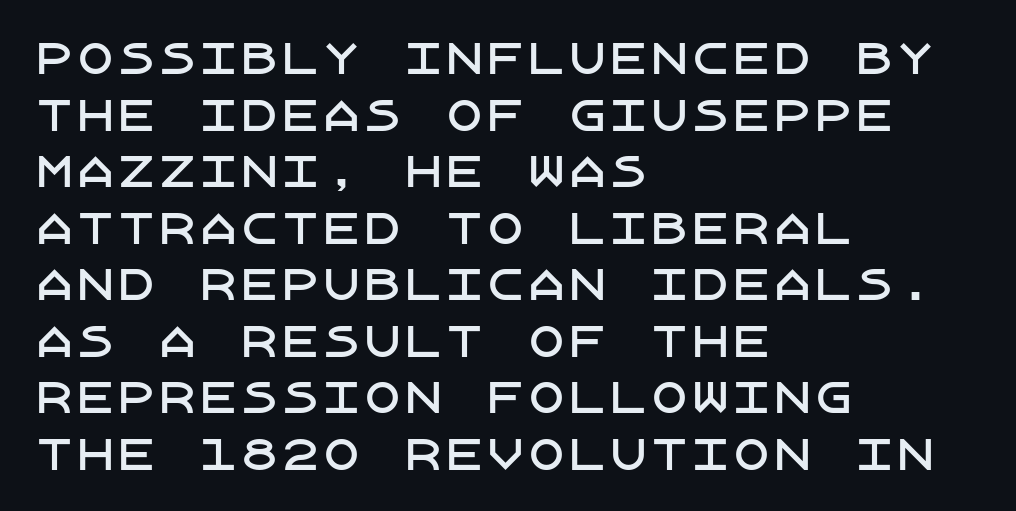
{"serif": "no", "italic": "no", "width": "normal", "stroke_contrast": "low", "x_height": "large", "underline": "no", "align": "left", "line_spacing": "normal", "line_spacing_ratio": 1.38, "letter_spacing": "normal", "letter_spacing_em": 0.0, "glyph_px": 41}
